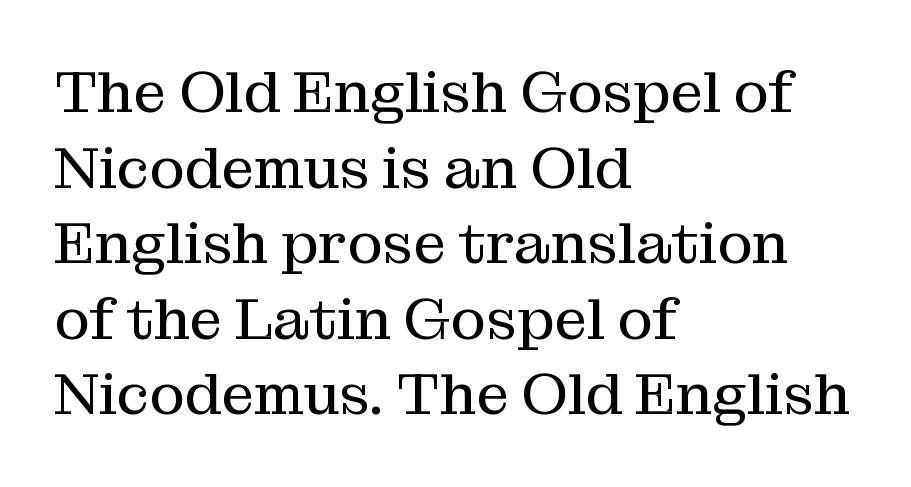
The image shows 59 px regular-weight serif type, upright; set left-aligned, normal line spacing (1.28x), normal letter spacing, not underlined; medium stroke contrast and a medium x-height.
